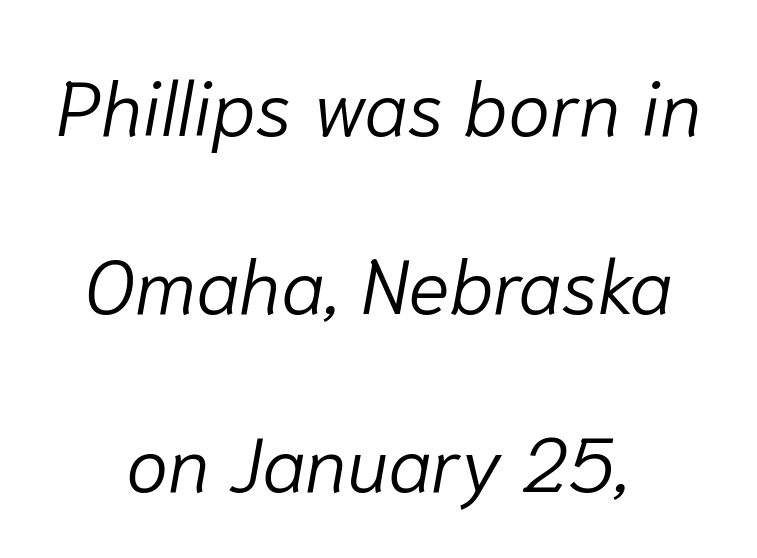
{"italic": "yes", "lean": "right", "slant_degrees": 10, "bold": "no", "weight": "light", "width": "normal", "stroke_contrast": "low", "x_height": "medium", "monospaced": "no", "underline": "no", "align": "center", "line_spacing": "loose", "line_spacing_ratio": 2.31, "letter_spacing": "normal", "letter_spacing_em": 0.0, "glyph_px": 77}
